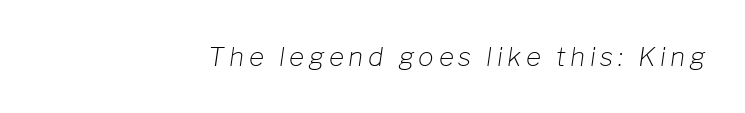
{"italic": "yes", "lean": "right", "slant_degrees": 8, "bold": "no", "underline": "no", "align": "right", "glyph_px": 26}
